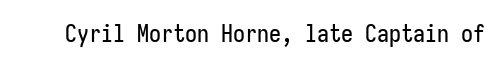
{"italic": "no", "underline": "no", "letter_spacing": "normal", "letter_spacing_em": 0.0, "glyph_px": 24}
